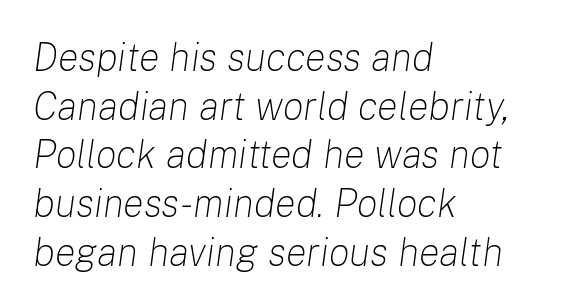
{"italic": "yes", "lean": "right", "slant_degrees": 8, "bold": "no", "weight": "light", "width": "normal", "stroke_contrast": "low", "x_height": "medium", "monospaced": "no", "underline": "no", "align": "left", "line_spacing": "normal", "line_spacing_ratio": 1.25, "letter_spacing": "normal", "letter_spacing_em": 0.0, "glyph_px": 39}
